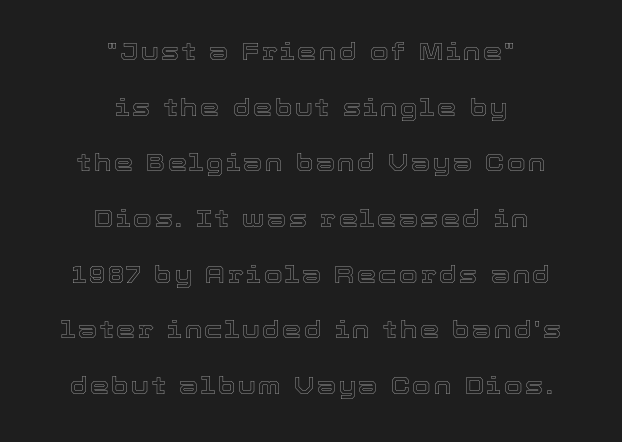
Q: Is the text italic (slanted)? A: No, it is upright.
Q: Is the text underlined? A: No.
Q: How is the paragraph aligned? A: Centered.
Q: Is the spacing between lines tight, normal or loose? A: Loose.
